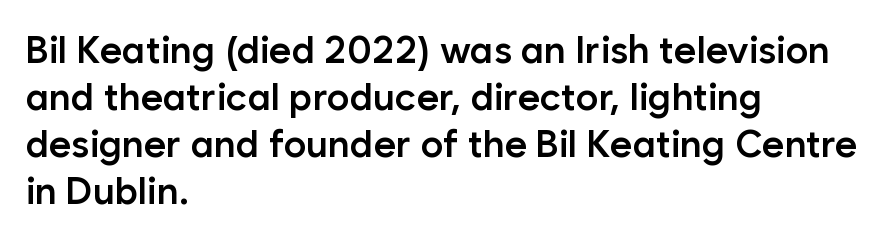
Q: Is the text bold? A: Semi-bold.
Q: Is the text italic (slanted)? A: No, it is upright.
Q: Is the typeface a serif or a sans-serif typeface? A: Sans-serif.
Q: Is the text underlined? A: No.
Q: How is the paragraph aligned? A: Left-aligned.
Q: Is the spacing between letters normal or unusually wide? A: Normal.
Q: Width (condensed, normal, or wide)? A: Normal.
Q: Stroke contrast? A: Low.
Q: x-height? A: Medium.
Q: Monospaced? A: No.
